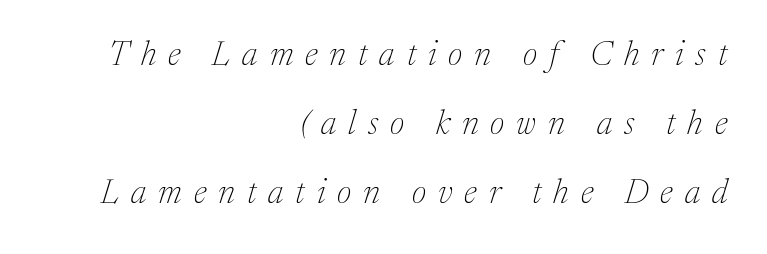
The image shows 34 px thin serif type, italic (leaning right); set right-aligned, loose line spacing (2.03x), unusually wide letter spacing (+0.35 em), not underlined; medium stroke contrast and a medium x-height.
